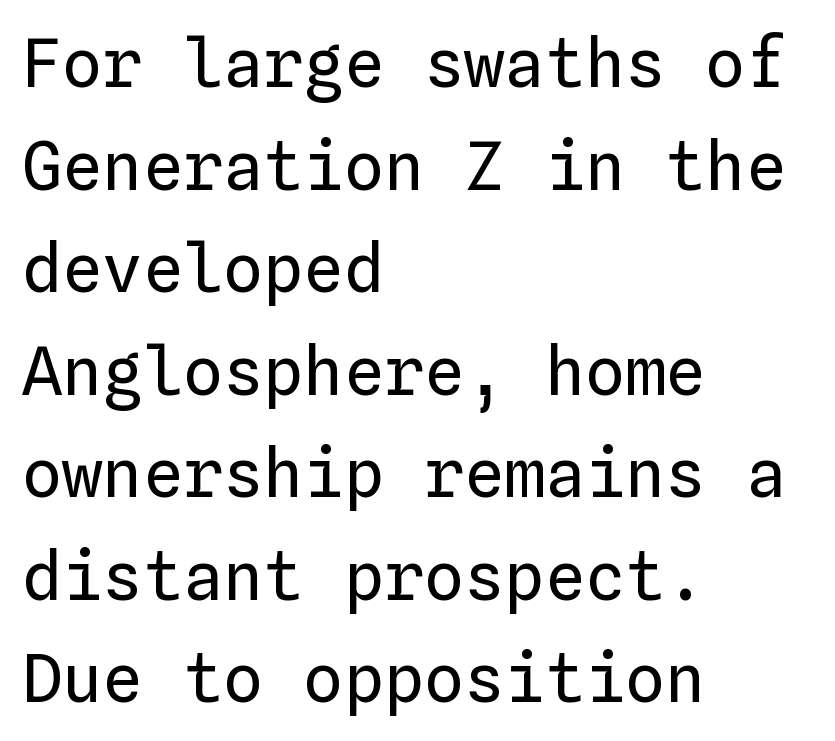
{"italic": "no", "bold": "no", "weight": "regular", "width": "normal", "stroke_contrast": "low", "x_height": "medium", "monospaced": "yes", "underline": "no", "align": "left", "line_spacing": "normal", "line_spacing_ratio": 1.53, "letter_spacing": "normal", "letter_spacing_em": 0.0, "glyph_px": 67}
